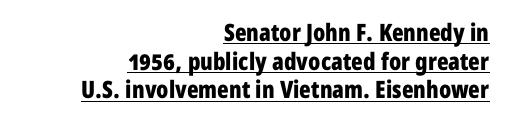
{"italic": "no", "bold": "yes", "underline": "yes", "align": "right", "line_spacing_ratio": 1.19, "letter_spacing": "normal", "letter_spacing_em": 0.0, "glyph_px": 24}
